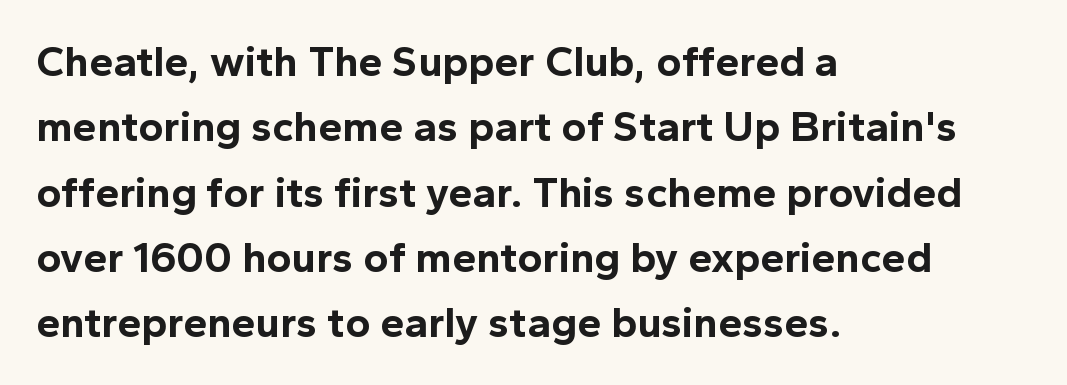
Q: Is the text bold? A: Yes.
Q: Is the text italic (slanted)? A: No, it is upright.
Q: Is the typeface a serif or a sans-serif typeface? A: Sans-serif.
Q: Is the text underlined? A: No.
Q: How is the paragraph aligned? A: Left-aligned.
Q: Is the spacing between letters normal or unusually wide? A: Normal.
Q: Is the spacing between lines tight, normal or loose? A: Normal.
Q: Width (condensed, normal, or wide)? A: Normal.
Q: x-height? A: Medium.
Q: Monospaced? A: No.
